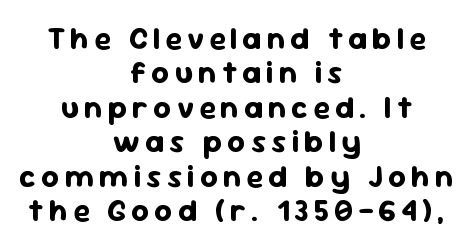
Q: Is the text bold? A: Yes.
Q: Is the text italic (slanted)? A: No, it is upright.
Q: Is the typeface a serif or a sans-serif typeface? A: Sans-serif.
Q: Is the text underlined? A: No.
Q: How is the paragraph aligned? A: Centered.
Q: Is the spacing between lines tight, normal or loose? A: Tight.
Q: Width (condensed, normal, or wide)? A: Normal.
Q: Stroke contrast? A: Low.
Q: x-height? A: Medium.
Q: Monospaced? A: No.
